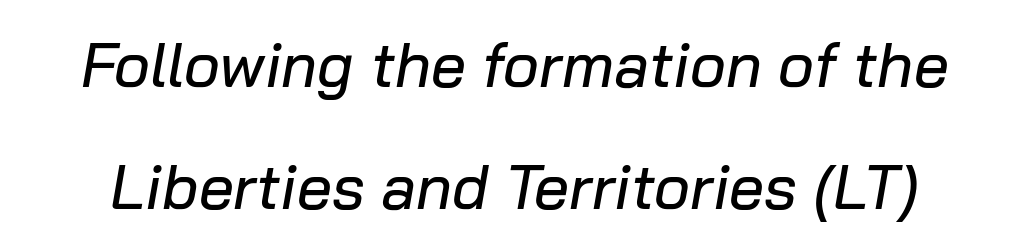
Q: Is the text italic (slanted)? A: Yes, it leans right by about 10 degrees.
Q: Is the text underlined? A: No.
Q: Is the spacing between letters normal or unusually wide? A: Normal.
Q: Is the spacing between lines tight, normal or loose? A: Loose.
Q: Width (condensed, normal, or wide)? A: Normal.
Q: Stroke contrast? A: Low.
Q: x-height? A: Medium.
Q: Monospaced? A: No.
